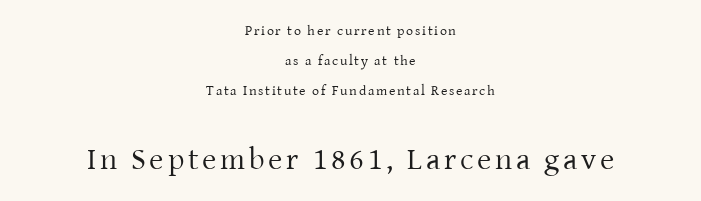
The image shows 31 px regular-weight serif type, upright; set centered, loose line spacing (2.15x), not underlined; the second (bottom) block is 2.21x larger; low stroke contrast and a medium x-height.
